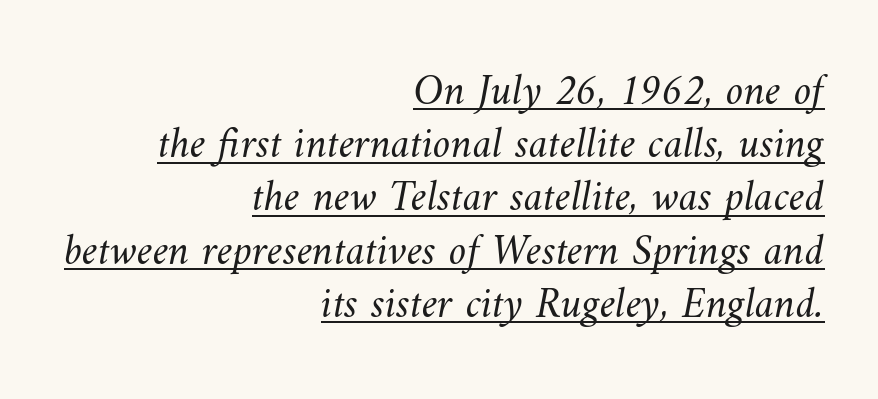
The image shows 44 px light type; set right-aligned, line spacing 1.21x, normal letter spacing, underlined; medium stroke contrast and a small x-height.
